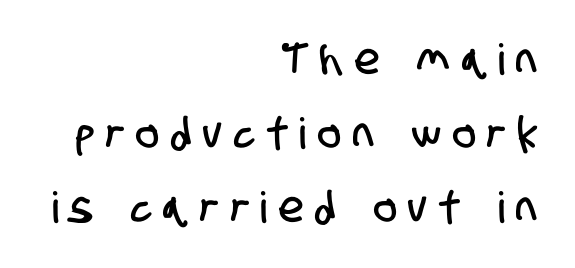
The glyphs are unaccompanied by any horizontal stroke below them. Character widths vary here, with narrow letters taking less room than wide ones. Regarding serifs, this sample does without them. Reading down the block, your eye finds every line finishing at a fixed right position.
